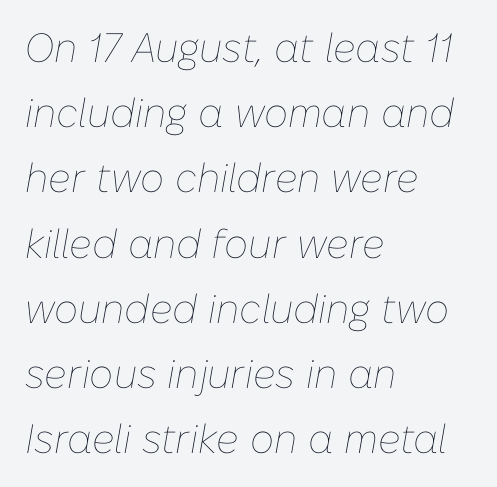
The image shows 41 px thin type, italic (leaning right); set left-aligned, normal line spacing (1.59x), normal letter spacing, not underlined; low stroke contrast and a medium x-height.
